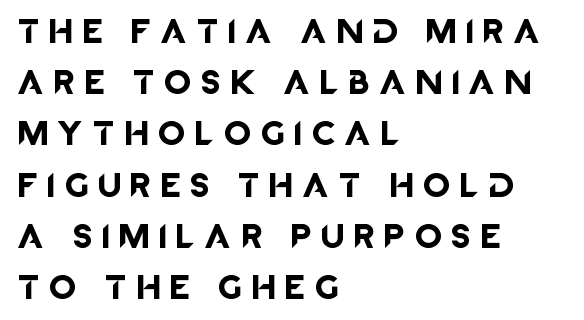
Honestly, there is no underline to notice here at all. Unlike italic type, these characters show no tilt at all. Horizontal alignment here is leftward, the default for most running prose. You could fit nearly another row in the gap between these rows. The letterforms stand isolated, each surrounded by extra space.
